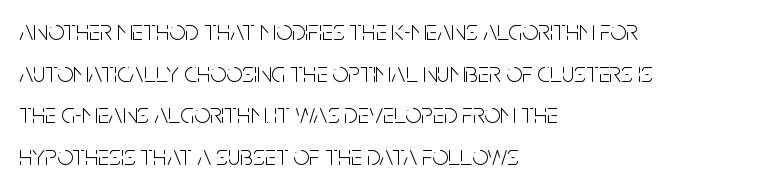
The strokes carry an ordinary text weight at most. Here the designer chose a conventional face with non-uniform glyph widths. Caption: standard tracking, unaltered. Unmarked baselines from the first word to the last. A typesetter would mark this as roman, not italic. The designer went with a sans here, leaving each stem footless.
